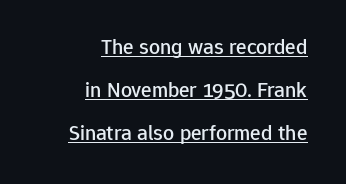
The image shows 22 px text type, upright; set right-aligned, loose line spacing (1.95x), normal letter spacing, underlined.
